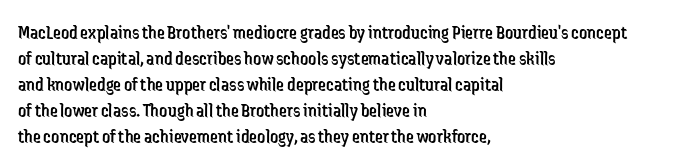
Where is the straight margin? On the left. This sample keeps an unexceptional amount of space between lines. The typesetting does not lean heavy: it is not bold. The gaps between neighbouring characters are ordinary and unremarkable. A clean baseline with only descenders dipping below it.
